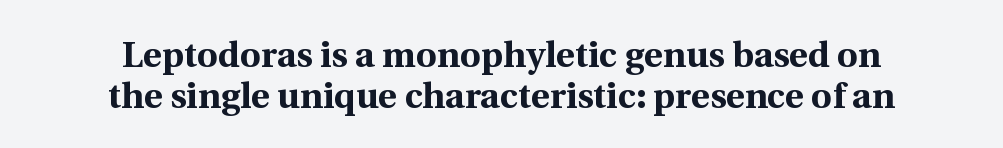
Neither beginnings nor endings align; midpoints do. Students, observe: this is what under-led, compact text looks like. Here the glyphs are tracked normally, forming tight word shapes. These lines are rendered in a variable-pitch font. Check where the strokes stop: tiny serifs finish them off. Do the letters lean? They stand straight.
